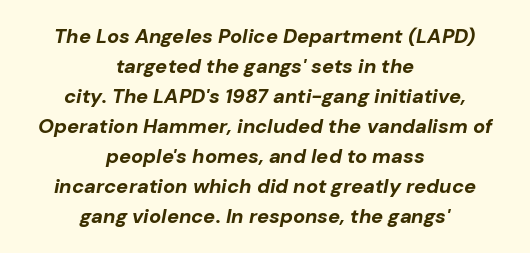
The image shows 20 px bold type, italic (leaning right); set centered, normal line spacing (1.5x), normal letter spacing, not underlined.
